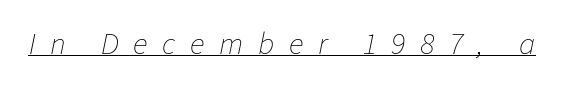
{"italic": "yes", "lean": "right", "slant_degrees": 11, "bold": "no", "weight": "thin", "width": "normal", "stroke_contrast": "low", "x_height": "medium", "monospaced": "no", "underline": "yes", "letter_spacing": "wide", "letter_spacing_em": 0.47, "glyph_px": 31}
